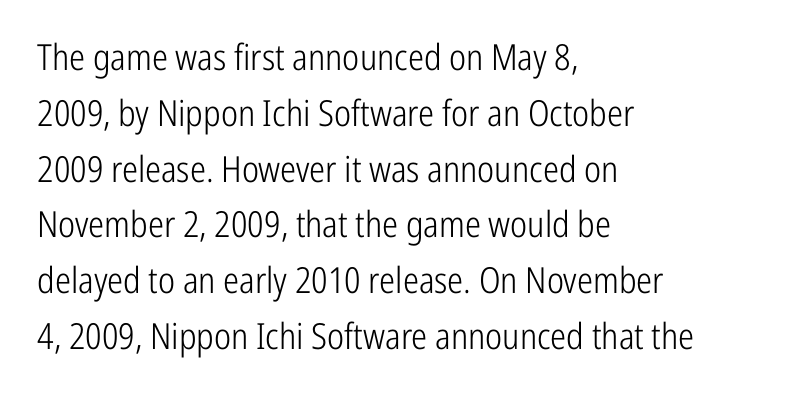
Stems and bowls with no extra thickness — not bold. The designer went with a sans here, leaving each stem footless. The font's upright variant was chosen for this text. The foot of each line stays bare and open. Compared with typical body copy, the letter spacing here is the same.
